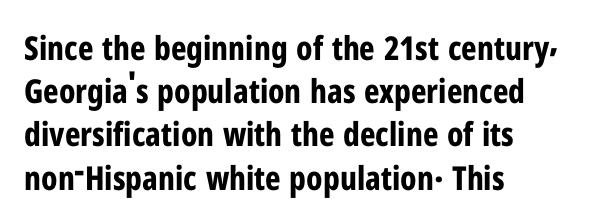
{"serif": "no", "italic": "no", "bold": "yes", "weight": "bold", "width": "condensed", "stroke_contrast": "low", "x_height": "medium", "monospaced": "no", "underline": "no", "align": "left", "line_spacing": "normal", "line_spacing_ratio": 1.31, "letter_spacing": "normal", "letter_spacing_em": 0.0, "glyph_px": 33}
